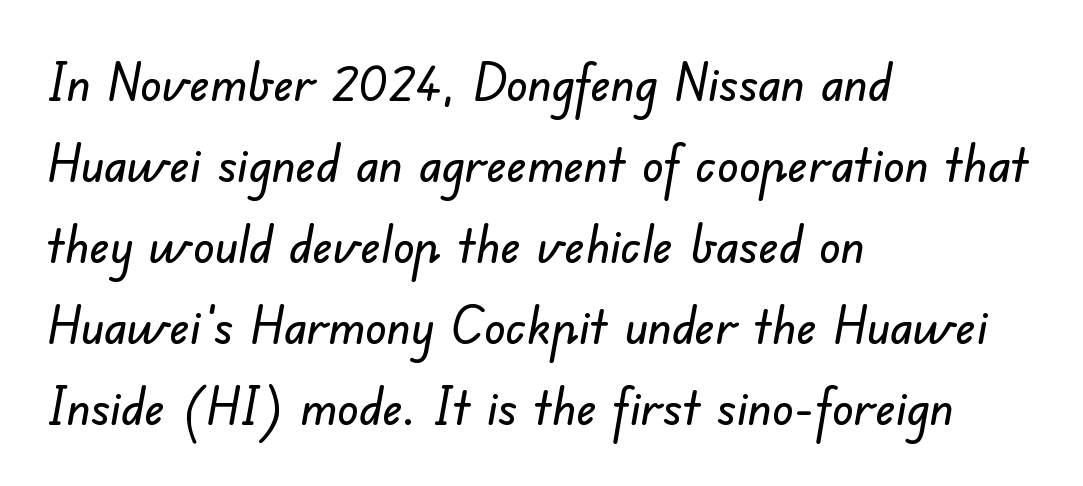
No feet cap the strokes, marking this as sans-serif type. How would I describe the line gaps? Plain and ordinary. Character widths vary here, with narrow letters taking less room than wide ones. The rag falls on the right side of this text block. Underlining? Definitely not there.
